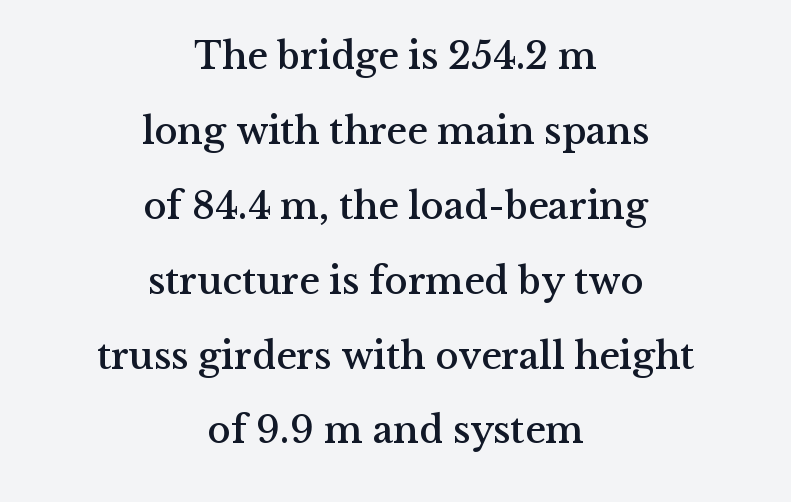
Q: Is the text italic (slanted)? A: No, it is upright.
Q: Is the typeface a serif or a sans-serif typeface? A: Serif.
Q: Is the text underlined? A: No.
Q: How is the paragraph aligned? A: Centered.
Q: Is the spacing between letters normal or unusually wide? A: Normal.
Q: Is the spacing between lines tight, normal or loose? A: Loose.
Q: Width (condensed, normal, or wide)? A: Normal.
Q: Stroke contrast? A: Medium.
Q: x-height? A: Medium.
Q: Monospaced? A: No.
